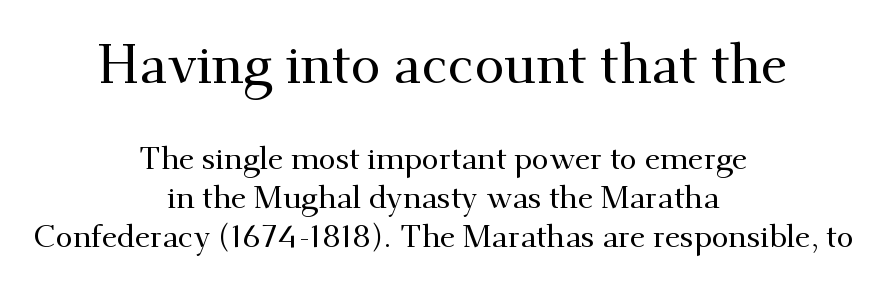
Q: Is the text italic (slanted)? A: No, it is upright.
Q: Is the typeface a serif or a sans-serif typeface? A: Serif.
Q: Is the text underlined? A: No.
Q: How is the paragraph aligned? A: Centered.
Q: Is the spacing between letters normal or unusually wide? A: Normal.
Q: Is the spacing between lines tight, normal or loose? A: Normal.
Q: Which block of text is set in a larger size, the first (top) or the second (bottom)? A: The first (top) one.
Q: Width (condensed, normal, or wide)? A: Normal.
Q: Stroke contrast? A: Medium.
Q: x-height? A: Small.
Q: Monospaced? A: No.
